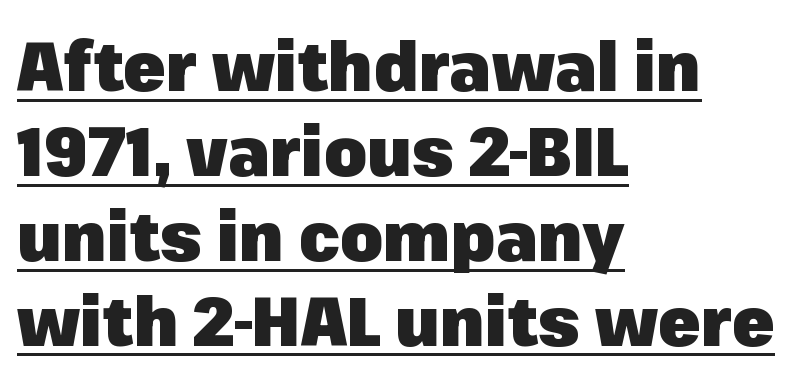
{"serif": "no", "italic": "no", "bold": "yes", "weight": "heavy", "width": "normal", "stroke_contrast": "low", "x_height": "medium", "monospaced": "no", "underline": "yes", "align": "left", "line_spacing_ratio": 1.23, "letter_spacing": "normal", "letter_spacing_em": 0.0, "glyph_px": 69}
